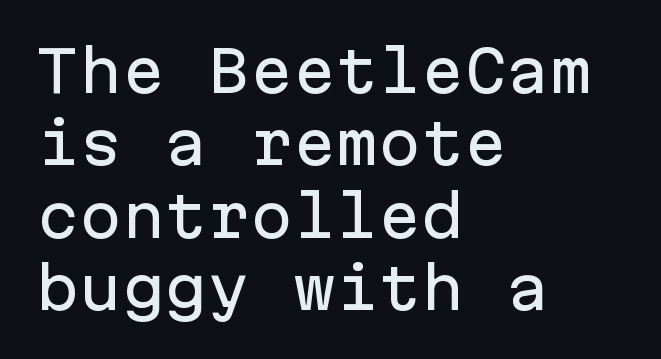
Q: Is the text italic (slanted)? A: No, it is upright.
Q: Is the typeface a serif or a sans-serif typeface? A: Sans-serif.
Q: Is the text underlined? A: No.
Q: How is the paragraph aligned? A: Left-aligned.
Q: Is the spacing between letters normal or unusually wide? A: Normal.
Q: Is the spacing between lines tight, normal or loose? A: Normal.
Q: Width (condensed, normal, or wide)? A: Normal.
Q: Stroke contrast? A: Low.
Q: x-height? A: Medium.
Q: Monospaced? A: Yes.
